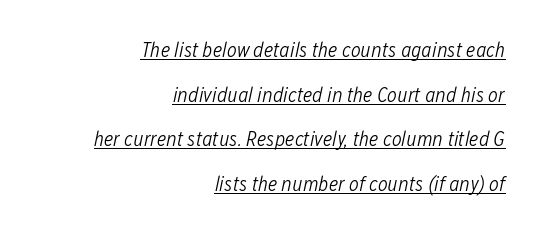
The horizontal fit of the characters is conventional and even. You can tell it's italic because the verticals aren't actually vertical. Which margin do the lines hug? The right one — the left edge is uneven. The rendering uses the underline text-decoration. Heaviness? Minimal to ordinary, like unemphasized prose. Leading is clearly above the norm, producing a sparse column.
